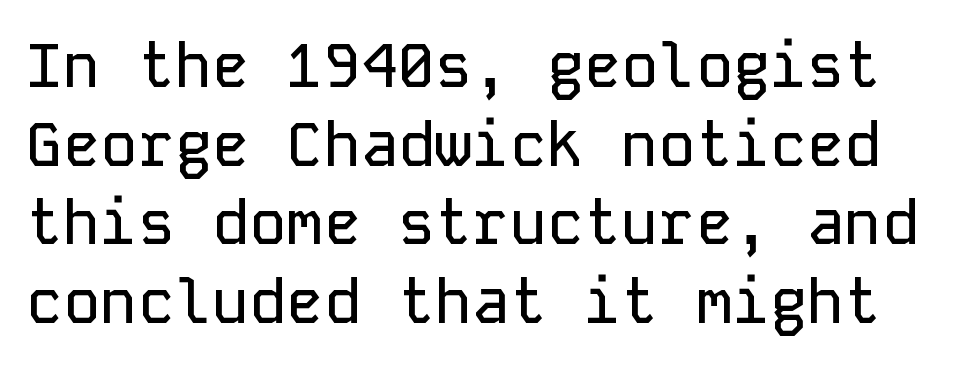
{"serif": "no", "italic": "no", "width": "normal", "stroke_contrast": "low", "x_height": "medium", "monospaced": "yes", "underline": "no", "line_spacing": "normal", "line_spacing_ratio": 1.27, "letter_spacing": "normal", "letter_spacing_em": 0.0, "glyph_px": 62}
